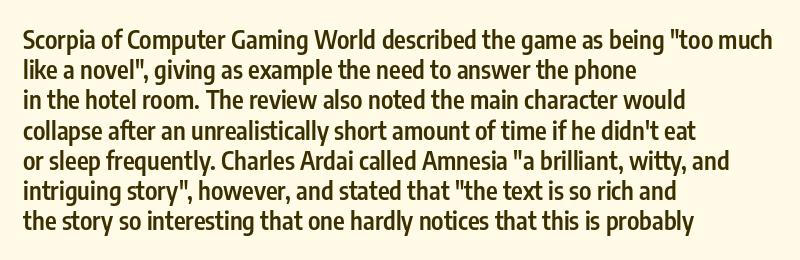
{"italic": "no", "bold": "semi", "underline": "no", "align": "left", "line_spacing_ratio": 1.21, "letter_spacing": "normal", "letter_spacing_em": 0.0, "glyph_px": 25}
